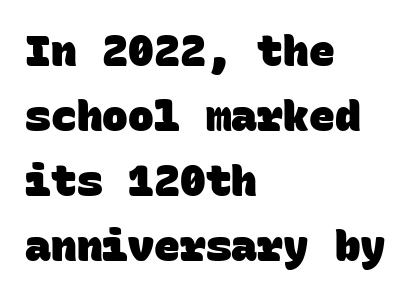
The image shows 43 px heavy sans-serif type, monospaced; set left-aligned, normal line spacing (1.51x), normal letter spacing, not underlined; low stroke contrast and a large x-height.
